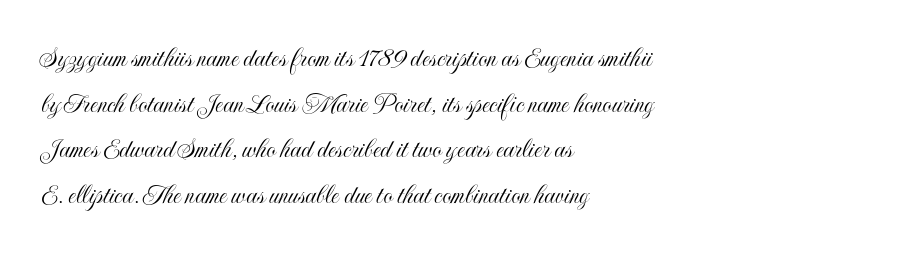
Note the varied advance widths — an 'i' is clearly narrower than an 'm'. Default kerning and tracking; the words read as compact shapes. Nobody drew a line under any word here. Every row of glyphs begins at an identical x-position on the left. Students, observe: this is what conventionally led text looks like.
